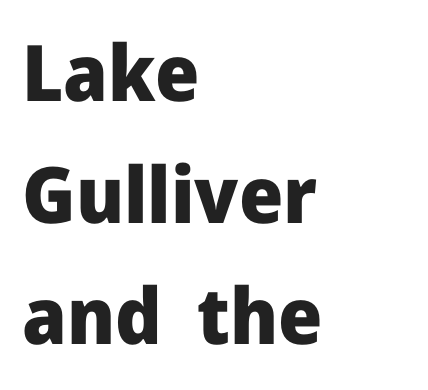
Interline gaps are of average width in this sample. Has an underline been added? It has not. Its strokes are broad and dark, the hallmark of bold type. These lines keep a tight, regular rhythm from letter to letter. Think of a printed novel: that variable character pitch is what you see here. This is the regular roman posture of the typeface.
